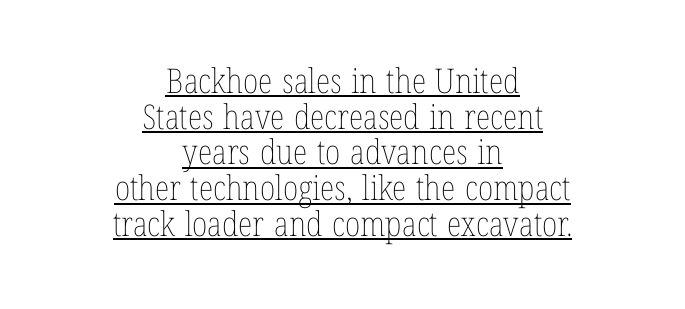
{"italic": "no", "bold": "no", "weight": "thin", "width": "condensed", "stroke_contrast": "low", "x_height": "medium", "monospaced": "no", "underline": "yes", "align": "center", "line_spacing": "tight", "line_spacing_ratio": 1.05, "letter_spacing": "normal", "letter_spacing_em": 0.0, "glyph_px": 34}
